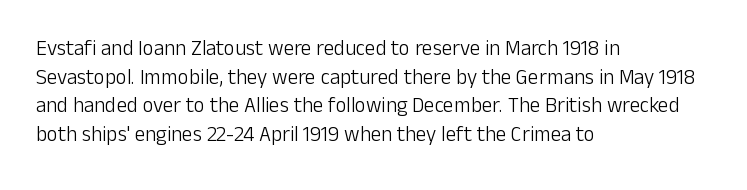
Line beginnings align vertically; line endings do not. Whoever set this chose a conventional vertical rhythm. Stroke mass is kept to a normal reading level or below. Nobody touched the tracking dial on this one.
